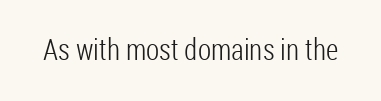
Q: Is the text bold? A: No.
Q: Is the text italic (slanted)? A: No, it is upright.
Q: Is the typeface a serif or a sans-serif typeface? A: Sans-serif.
Q: Is the text underlined? A: No.
Q: Is the spacing between letters normal or unusually wide? A: Normal.
Q: Width (condensed, normal, or wide)? A: Condensed.
Q: Stroke contrast? A: Low.
Q: x-height? A: Medium.
Q: Monospaced? A: No.
